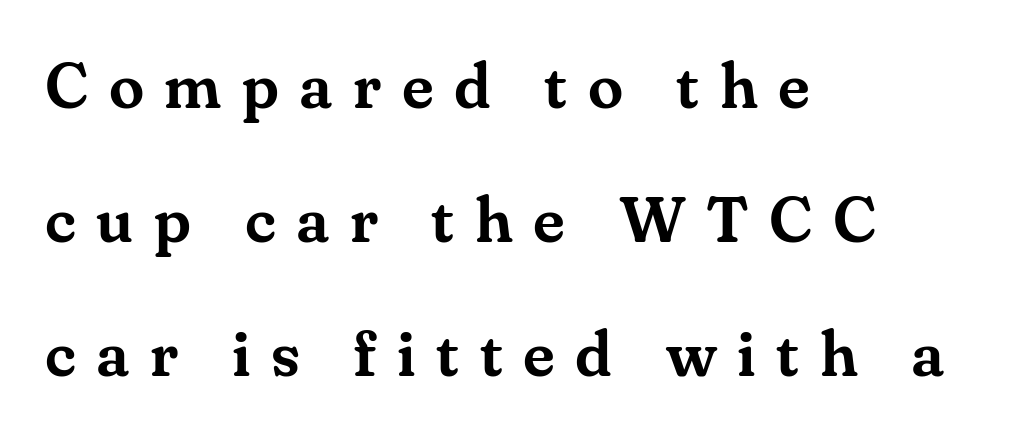
{"serif": "yes", "italic": "no", "width": "normal", "stroke_contrast": "medium", "x_height": "small", "monospaced": "no", "underline": "no", "align": "left", "line_spacing": "loose", "line_spacing_ratio": 2.09, "letter_spacing": "wide", "letter_spacing_em": 0.32, "glyph_px": 64}
